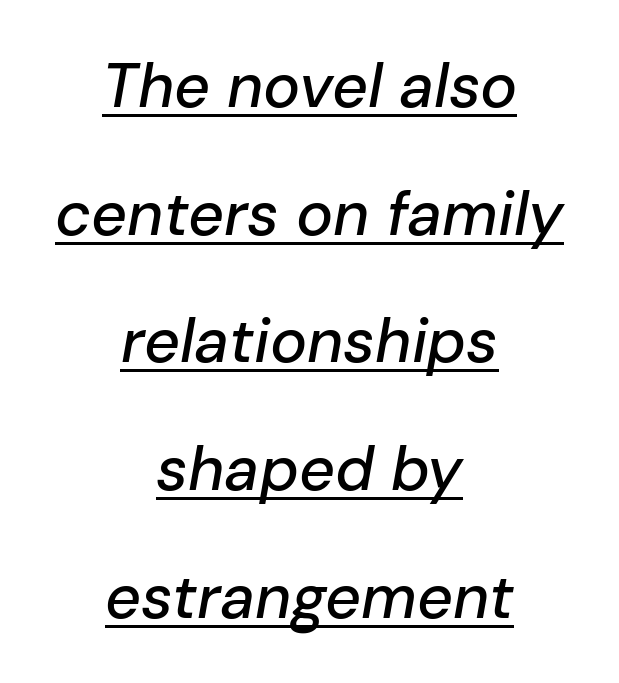
{"italic": "yes", "lean": "right", "slant_degrees": 10, "width": "normal", "stroke_contrast": "low", "x_height": "medium", "monospaced": "no", "underline": "yes", "align": "center", "line_spacing": "loose", "line_spacing_ratio": 2.06, "letter_spacing": "normal", "letter_spacing_em": 0.0, "glyph_px": 62}
